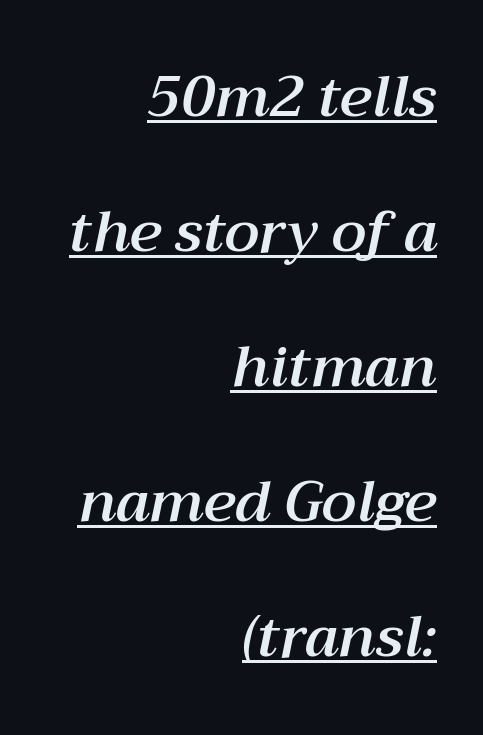
{"italic": "yes", "lean": "right", "slant_degrees": 12, "width": "normal", "stroke_contrast": "medium", "x_height": "medium", "monospaced": "no", "underline": "yes", "align": "right", "line_spacing": "loose", "line_spacing_ratio": 2.37, "letter_spacing": "normal", "letter_spacing_em": 0.0, "glyph_px": 57}
